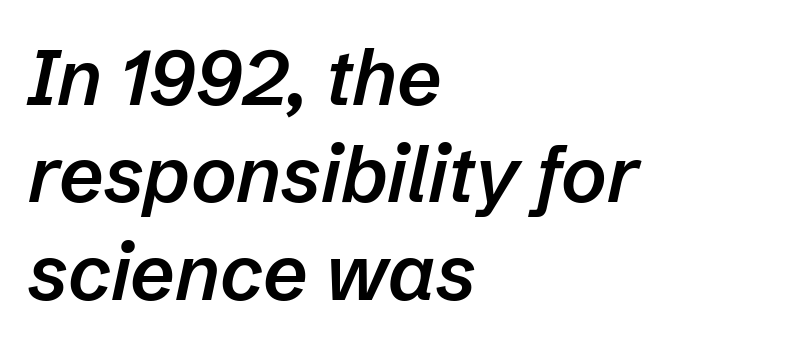
The image shows 78 px semibold type, italic (leaning right); set left-aligned, normal line spacing (1.25x), normal letter spacing, not underlined; low stroke contrast and a medium x-height.
